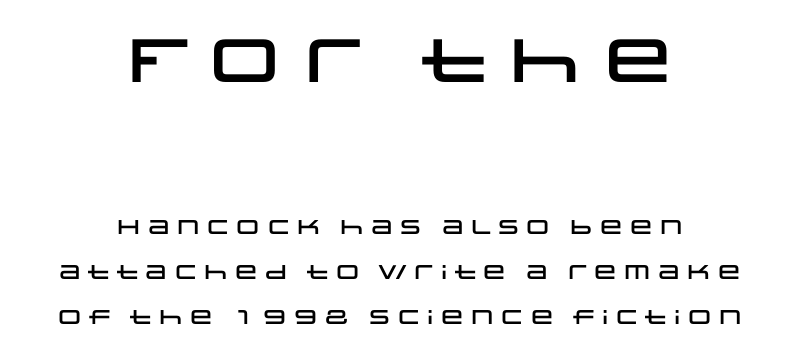
{"serif": "no", "italic": "no", "width": "wide", "stroke_contrast": "low", "x_height": "large", "monospaced": "no", "underline": "no", "align": "center", "line_spacing": "loose", "line_spacing_ratio": 2.24, "letter_spacing": "normal", "letter_spacing_em": 0.0, "larger_block": "first", "size_ratio": 3.05, "glyph_px": 61}
